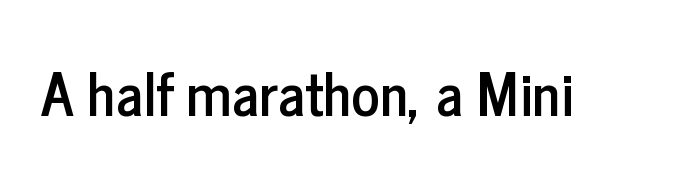
{"serif": "no", "italic": "no", "width": "condensed", "stroke_contrast": "low", "x_height": "medium", "monospaced": "no", "underline": "no", "letter_spacing": "normal", "letter_spacing_em": 0.0, "glyph_px": 59}
